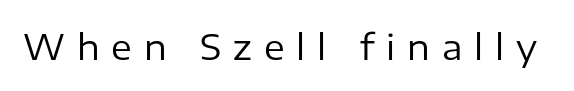
Q: Is the text bold? A: No.
Q: Is the text italic (slanted)? A: No, it is upright.
Q: Is the typeface a serif or a sans-serif typeface? A: Sans-serif.
Q: Is the text underlined? A: No.
Q: Is the spacing between letters normal or unusually wide? A: Unusually wide.
Q: Width (condensed, normal, or wide)? A: Normal.
Q: Stroke contrast? A: Low.
Q: x-height? A: Medium.
Q: Monospaced? A: No.
